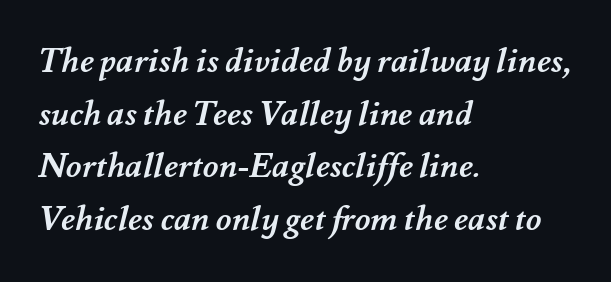
Plain, unruled lines of type. The rendering uses natural spacing where letterforms have individual widths. The passage shown is emphatically bold. A student would call this left alignment; a typographer would say flush left, rag right. Characters follow at the spacing the type designer built in. The vertical gap from one line to the next is medium.
